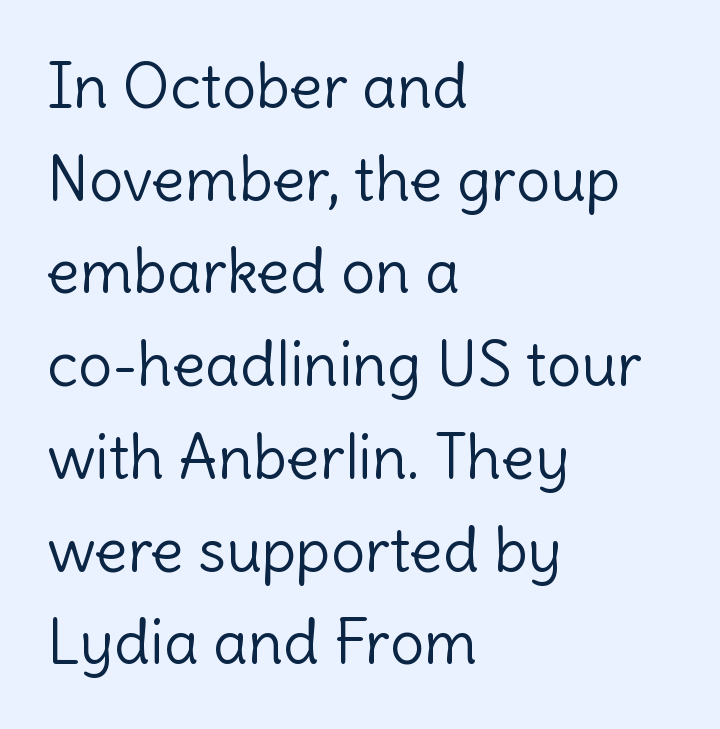
The image shows 61 px light sans-serif type, upright; set left-aligned, normal line spacing (1.52x), normal letter spacing, not underlined; a medium x-height.
